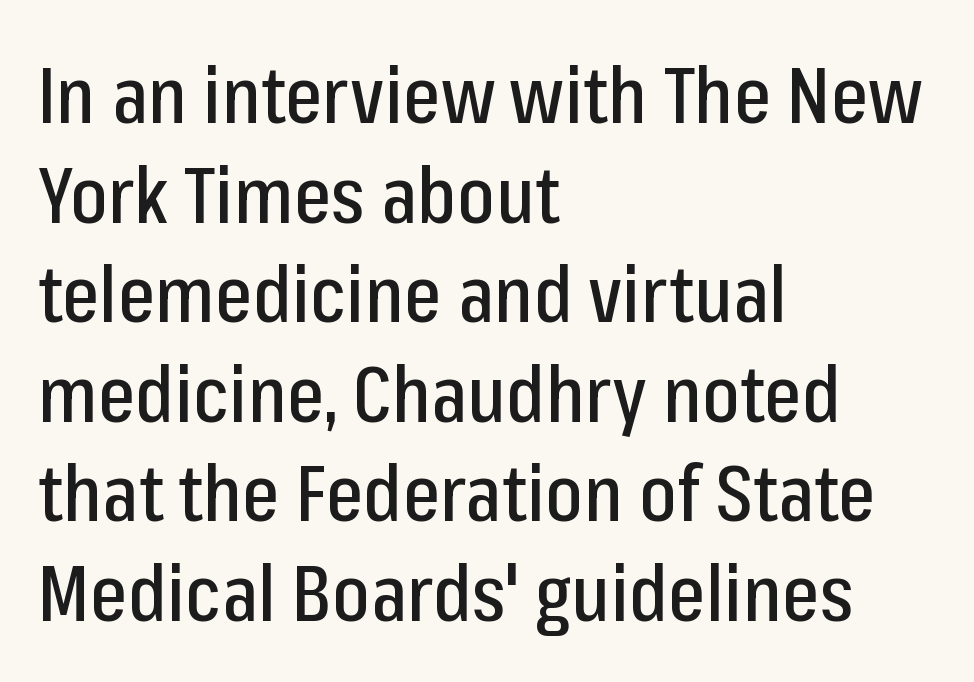
{"serif": "no", "italic": "no", "width": "condensed", "stroke_contrast": "low", "x_height": "medium", "monospaced": "no", "underline": "no", "align": "left", "line_spacing": "normal", "line_spacing_ratio": 1.26, "letter_spacing": "normal", "letter_spacing_em": 0.0, "glyph_px": 79}
